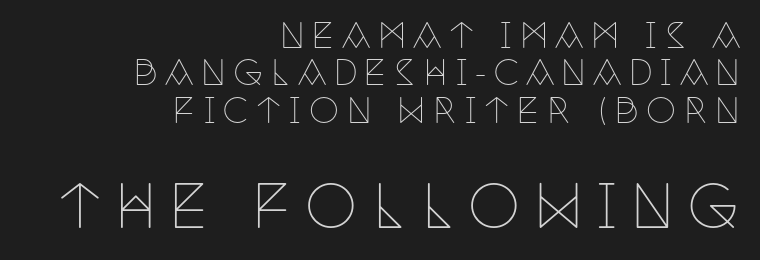
Ordinary non-slanted type is in use. If you drew a ruler down the right edge, every line would touch it. Stroke terminals: seriffed. Rows of type sit shoulder to shoulder in the vertical direction. Caption: upper text group reduced, lower text group enlarged. Descenders hang freely into open space.
